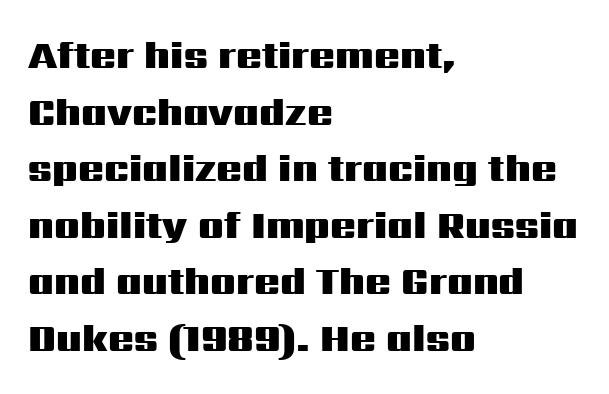
{"serif": "no", "italic": "no", "bold": "yes", "weight": "heavy", "width": "wide", "stroke_contrast": "medium", "x_height": "medium", "monospaced": "no", "underline": "no", "align": "left", "line_spacing": "normal", "line_spacing_ratio": 1.49, "letter_spacing": "normal", "letter_spacing_em": 0.0, "glyph_px": 38}
